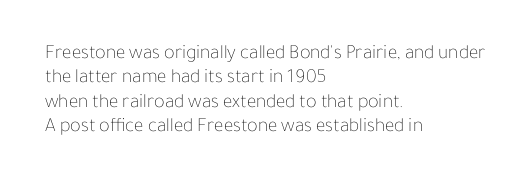
The image shows 20 px text type, upright; set left-aligned, line spacing 1.22x, normal letter spacing, not underlined.
